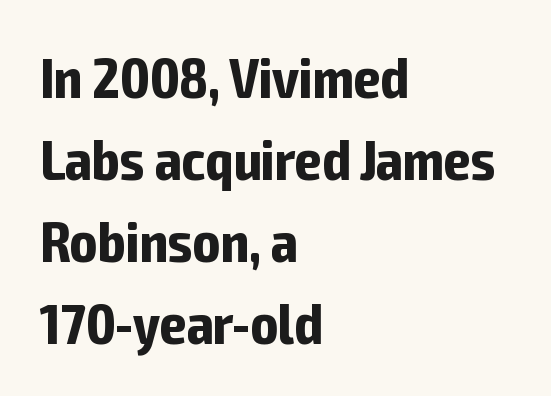
Q: Is the text bold? A: Yes.
Q: Is the text italic (slanted)? A: No, it is upright.
Q: Is the typeface a serif or a sans-serif typeface? A: Sans-serif.
Q: Is the text underlined? A: No.
Q: How is the paragraph aligned? A: Left-aligned.
Q: Is the spacing between letters normal or unusually wide? A: Normal.
Q: Is the spacing between lines tight, normal or loose? A: Normal.
Q: Width (condensed, normal, or wide)? A: Condensed.
Q: Stroke contrast? A: Low.
Q: x-height? A: Medium.
Q: Monospaced? A: No.
